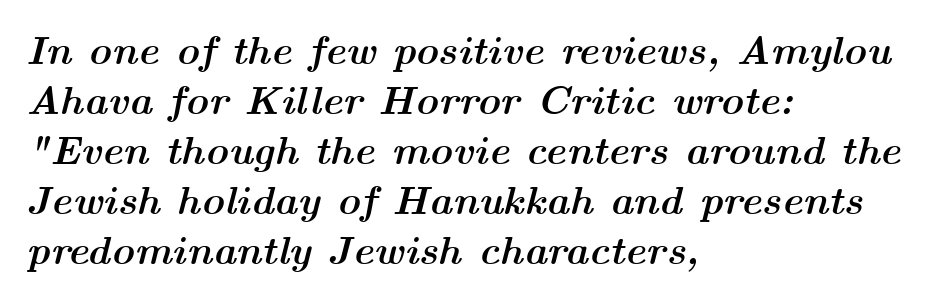
{"italic": "yes", "lean": "right", "slant_degrees": 14, "bold": "yes", "weight": "semibold", "width": "wide", "stroke_contrast": "medium", "x_height": "medium", "monospaced": "no", "underline": "no", "align": "left", "line_spacing": "normal", "line_spacing_ratio": 1.25, "letter_spacing": "normal", "letter_spacing_em": 0.0, "glyph_px": 40}
